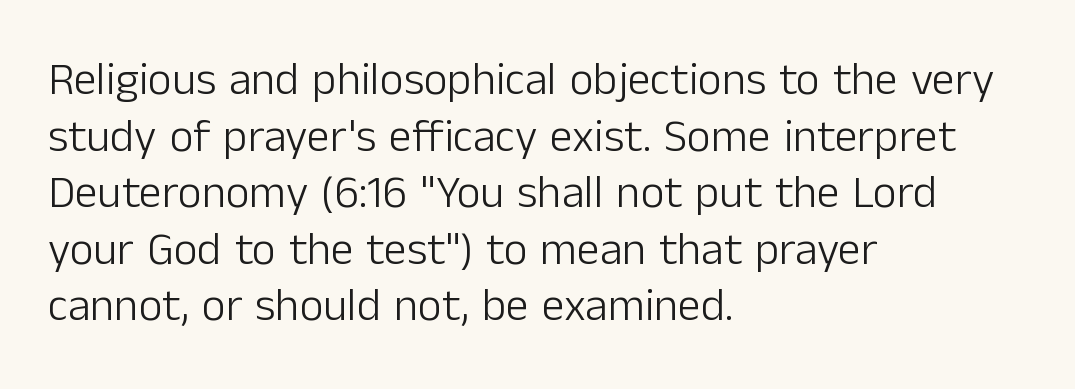
Q: Is the text bold? A: No.
Q: Is the text italic (slanted)? A: No, it is upright.
Q: Is the typeface a serif or a sans-serif typeface? A: Sans-serif.
Q: Is the text underlined? A: No.
Q: How is the paragraph aligned? A: Left-aligned.
Q: Is the spacing between letters normal or unusually wide? A: Normal.
Q: Width (condensed, normal, or wide)? A: Normal.
Q: Stroke contrast? A: Low.
Q: x-height? A: Medium.
Q: Monospaced? A: No.
